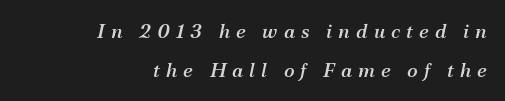
Yep, that's italic — everything's leaning. One glance says open: line gaps are wider than usual. The letters are spread apart with noticeably loose tracking. Quick note: underline off. A flush-right, rag-left setting is used for this passage.
